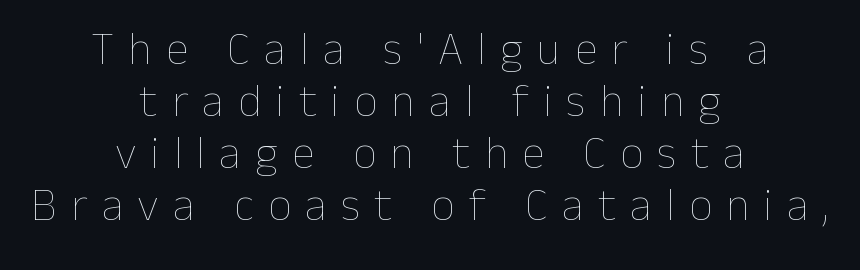
The image shows 46 px thin type, upright; set centered, tight line spacing (1.13x), unusually wide letter spacing (+0.31 em), not underlined; low stroke contrast and a medium x-height.
